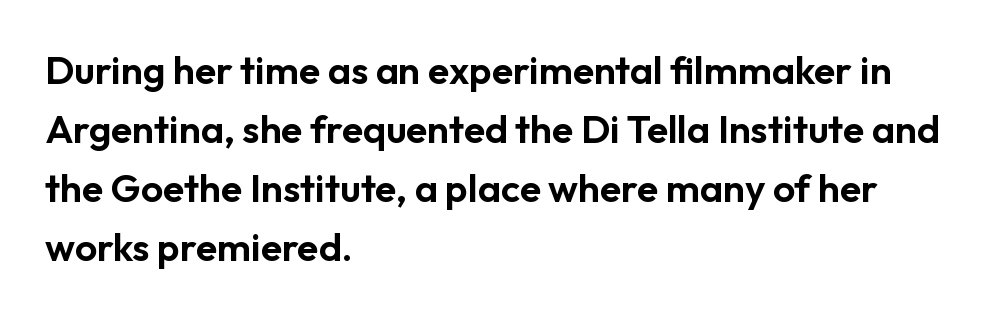
The image shows 39 px sans-serif type, upright; set left-aligned, normal line spacing (1.51x), normal letter spacing, not underlined; low stroke contrast and a medium x-height.
